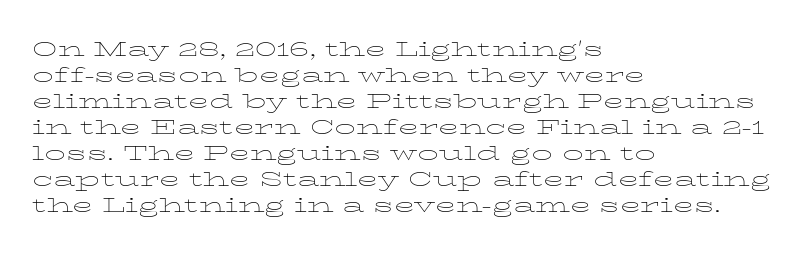
{"italic": "no", "bold": "no", "underline": "no", "align": "left", "line_spacing_ratio": 1.24, "letter_spacing": "normal", "letter_spacing_em": 0.0, "glyph_px": 21}
